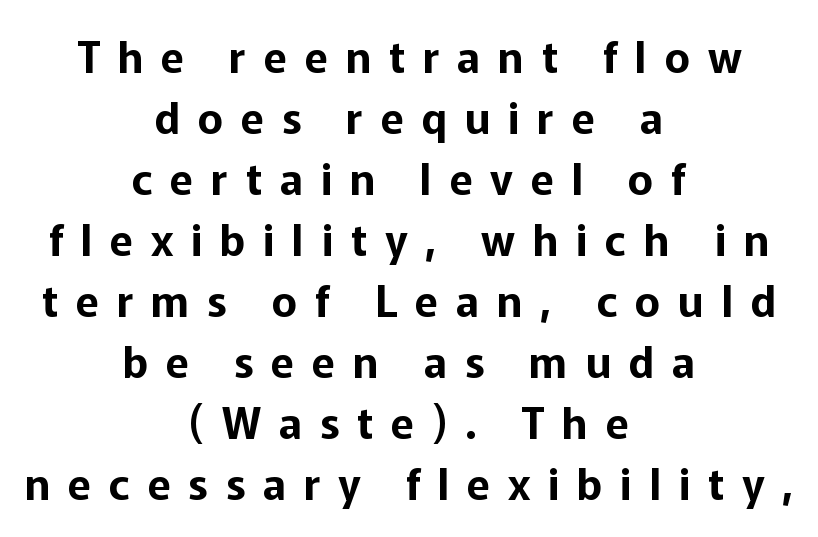
Q: Is the text italic (slanted)? A: No, it is upright.
Q: Is the typeface a serif or a sans-serif typeface? A: Sans-serif.
Q: Is the text underlined? A: No.
Q: How is the paragraph aligned? A: Centered.
Q: Is the spacing between letters normal or unusually wide? A: Unusually wide.
Q: Is the spacing between lines tight, normal or loose? A: Normal.
Q: Width (condensed, normal, or wide)? A: Normal.
Q: Stroke contrast? A: Low.
Q: x-height? A: Medium.
Q: Monospaced? A: No.
